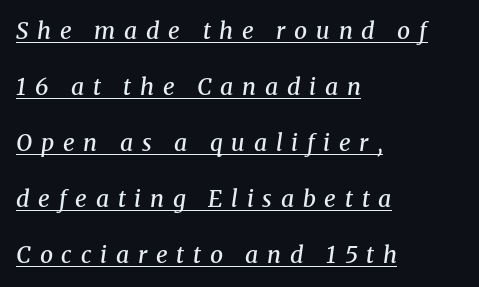
{"italic": "yes", "lean": "right", "slant_degrees": 8, "bold": "semi", "underline": "yes", "align": "left", "line_spacing": "loose", "line_spacing_ratio": 2.44, "letter_spacing": "wide", "letter_spacing_em": 0.38, "glyph_px": 23}
